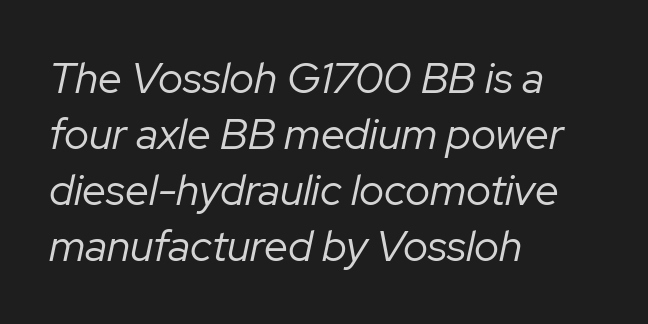
The glyphs look as if they've been sheared to an angle. Character widths vary here, with narrow letters taking less room than wide ones. Unmarked baselines from the first word to the last. Observe the ordinary spacing: letters are neighbours, not strangers. The typeface has the unassuming heft of standard copy or less. Horizontally, the lines are justified to the leading edge only.
